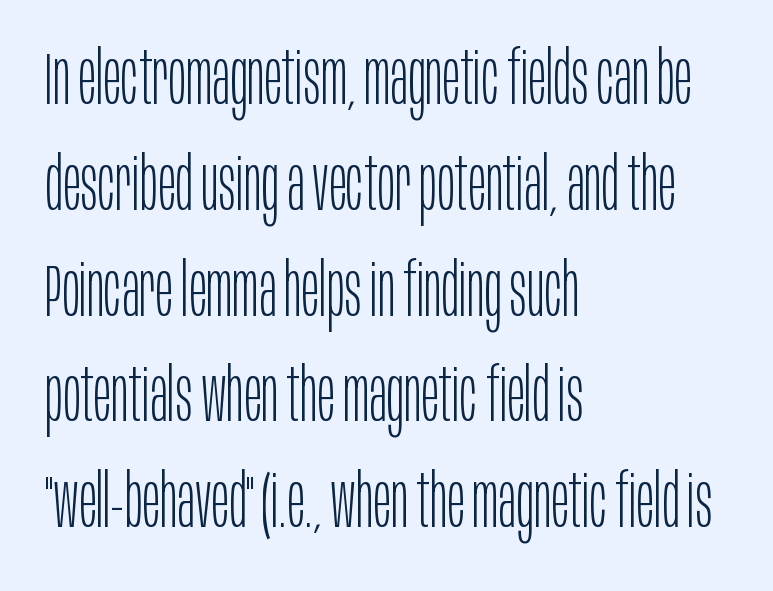
Rule under the text: the space is simply empty. The type family on display is of the sans-serif kind. Is the type heavy? It reads as light-to-regular instead. This is the regular roman posture of the typeface.
